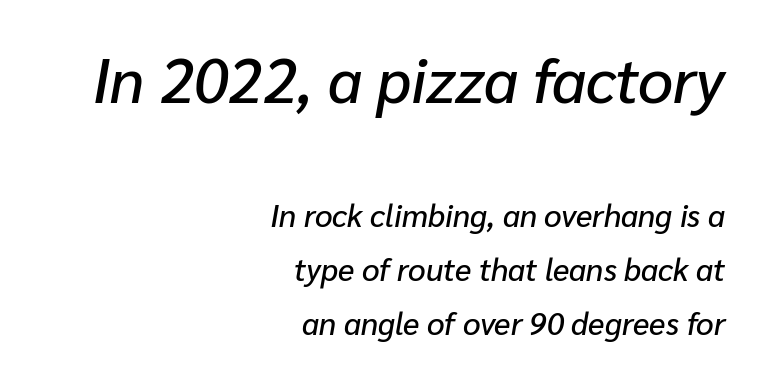
Observe the lean: these are italic letterforms. Each letter keeps its own natural width here, so spacing adapts to shape. In CSS terms this would be text-align: right. Check under the words: just untouched page. How are the letters spaced? Ordinarily, with no added tracking. The initial chunk of copy outweighs the following chunk in type size.
